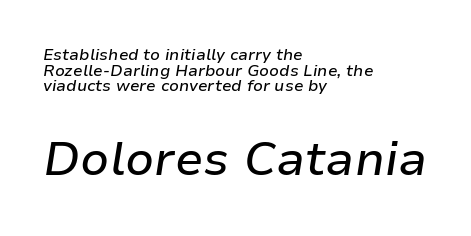
{"italic": "yes", "lean": "right", "slant_degrees": 9, "width": "normal", "stroke_contrast": "low", "x_height": "medium", "monospaced": "no", "underline": "no", "align": "left", "line_spacing": "tight", "line_spacing_ratio": 0.97, "letter_spacing": "normal", "letter_spacing_em": 0.0, "larger_block": "second", "size_ratio": 2.94, "glyph_px": 47}
